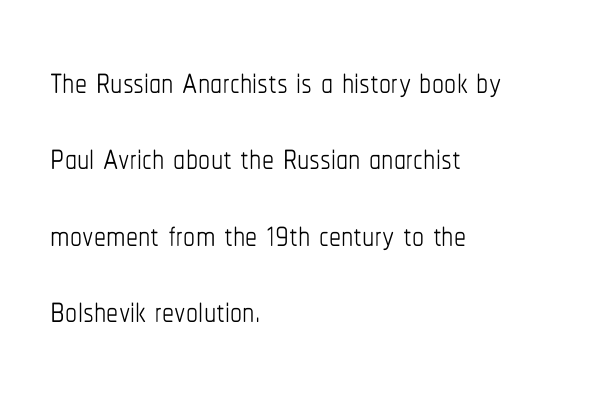
Q: Is the text bold? A: No.
Q: Is the text italic (slanted)? A: No, it is upright.
Q: Is the text underlined? A: No.
Q: How is the paragraph aligned? A: Left-aligned.
Q: Is the spacing between letters normal or unusually wide? A: Normal.
Q: Is the spacing between lines tight, normal or loose? A: Normal.
Q: Width (condensed, normal, or wide)? A: Condensed.
Q: Stroke contrast? A: Low.
Q: x-height? A: Medium.
Q: Monospaced? A: No.
